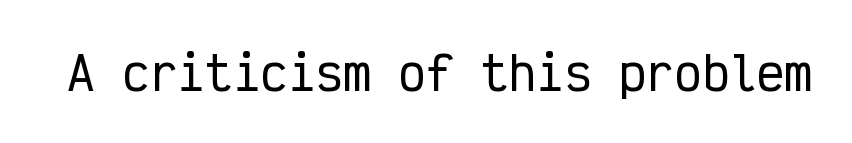
Words float on clear page, feet unadorned. Here the designer chose a console-style face with uniform glyph widths. Standard letterfit; no display-style spreading of the glyphs. A roman cut, with each character standing at attention. This rendering employs a face without finishing strokes, i.e., a sans-serif.
